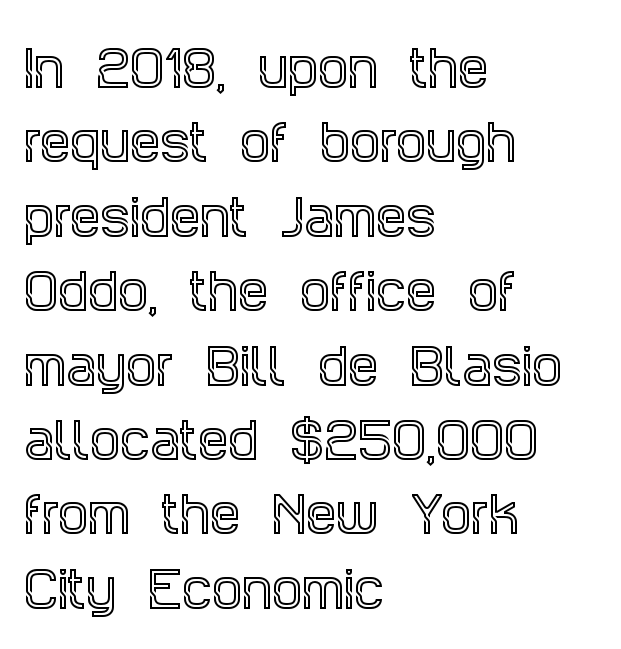
{"serif": "yes", "italic": "no", "width": "condensed", "x_height": "large", "monospaced": "no", "underline": "no", "align": "left", "line_spacing": "normal", "line_spacing_ratio": 1.55, "letter_spacing": "normal", "letter_spacing_em": 0.0, "glyph_px": 48}
